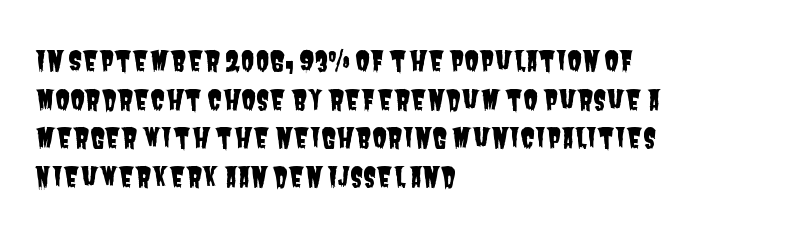
The image shows 27 px text type; set left-aligned, normal line spacing (1.43x), normal letter spacing, not underlined.
